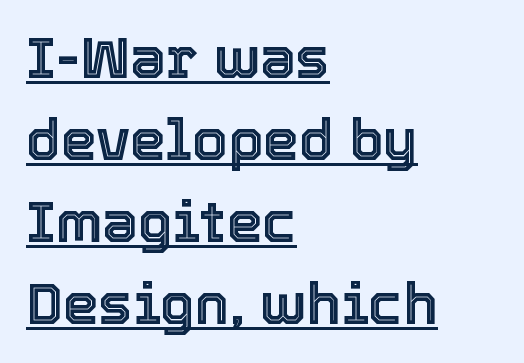
The image shows 57 px text type, upright; set left-aligned, normal line spacing (1.44x), normal letter spacing, underlined; a medium x-height.
